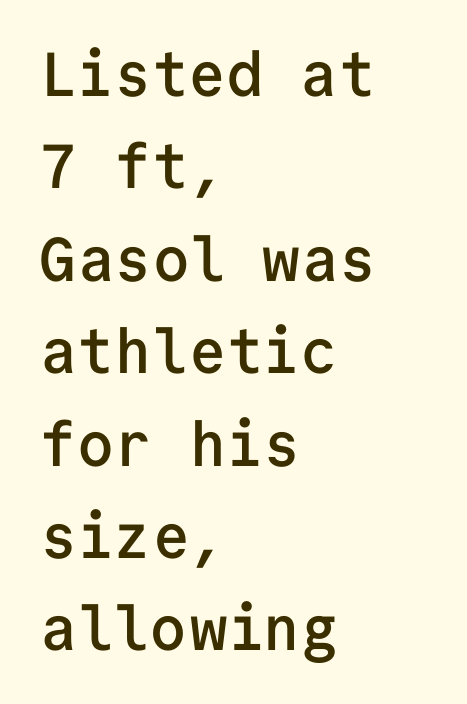
The image shows 62 px semibold sans-serif type, upright, monospaced; set left-aligned, normal line spacing (1.49x), normal letter spacing, not underlined; low stroke contrast and a medium x-height.
